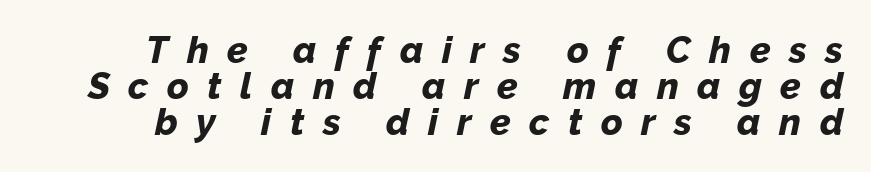
These lines carry a lot of weight — the face is fully bold. Quick note: interline space is minimal. Only glyphs here, with clear space below each row. Glyph-to-glyph distance is far greater than everyday printed text. Character widths vary here, with narrow letters taking less room than wide ones. Is the type slanted? Yes — the strokes lean at a clear angle.
